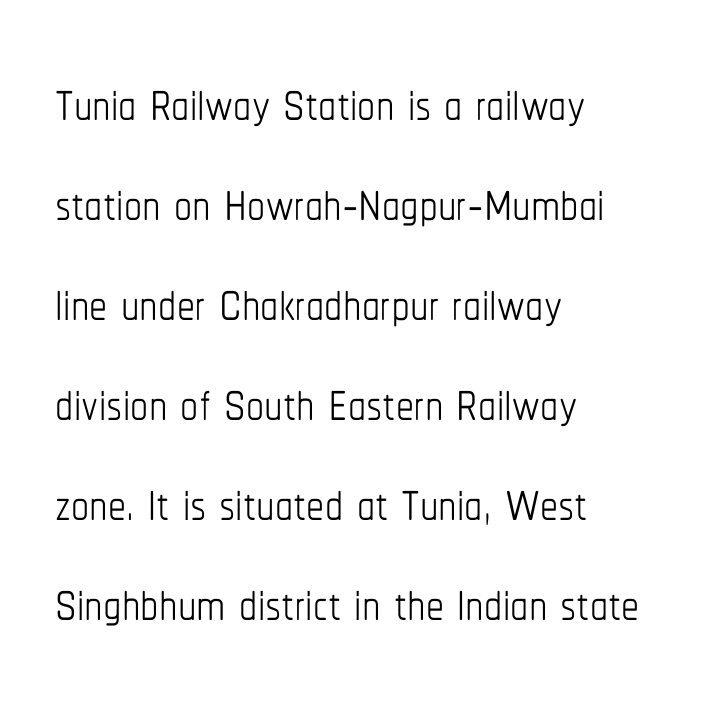
The image shows 72 px thin, condensed type, upright; set left-aligned, normal line spacing (1.39x), normal letter spacing, not underlined; low stroke contrast and a medium x-height.
